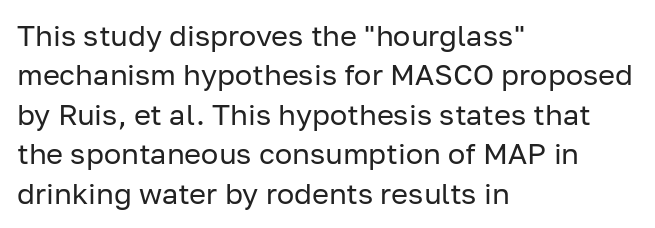
The image shows 29 px regular-weight sans-serif type, upright; set left-aligned, normal line spacing (1.36x), normal letter spacing, not underlined; low stroke contrast and a medium x-height.
